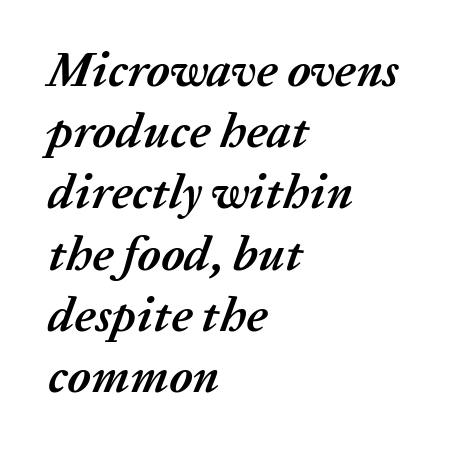
Q: Is the text bold? A: Yes.
Q: Is the text italic (slanted)? A: Yes, it leans right by about 20 degrees.
Q: Is the text underlined? A: No.
Q: How is the paragraph aligned? A: Left-aligned.
Q: Is the spacing between letters normal or unusually wide? A: Normal.
Q: Is the spacing between lines tight, normal or loose? A: Normal.
Q: Width (condensed, normal, or wide)? A: Normal.
Q: Stroke contrast? A: Medium.
Q: x-height? A: Medium.
Q: Monospaced? A: No.
